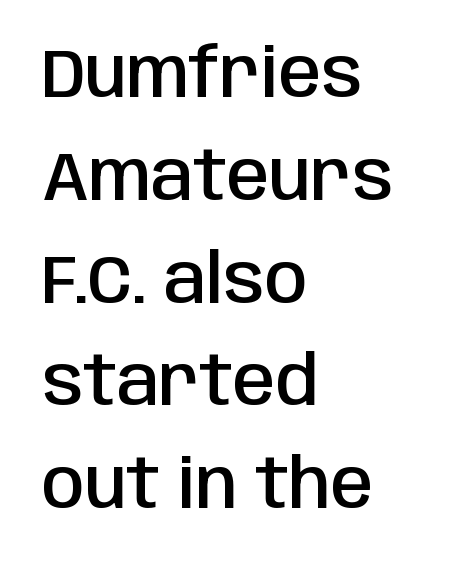
{"serif": "no", "italic": "no", "bold": "semi", "weight": "semibold", "width": "condensed", "stroke_contrast": "low", "x_height": "large", "monospaced": "no", "underline": "no", "align": "left", "line_spacing": "normal", "line_spacing_ratio": 1.49, "letter_spacing": "normal", "letter_spacing_em": 0.0, "glyph_px": 69}
